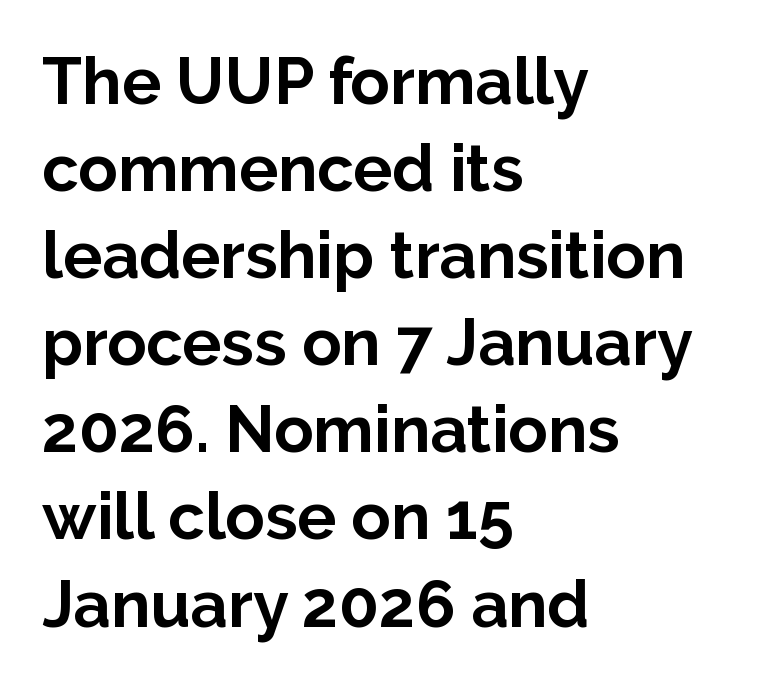
The image shows 65 px bold sans-serif type, upright; set left-aligned, normal line spacing (1.34x), normal letter spacing, not underlined; low stroke contrast and a medium x-height.
